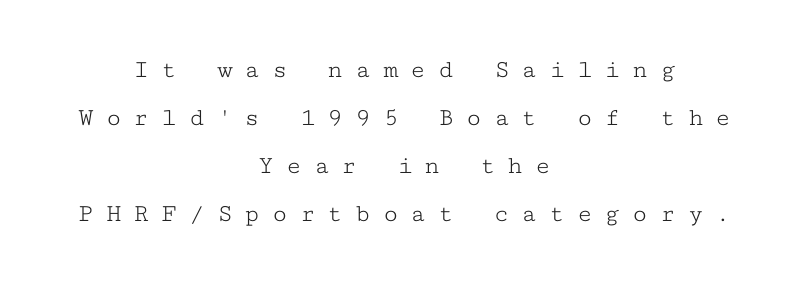
Q: Is the text bold? A: No.
Q: Is the text italic (slanted)? A: No, it is upright.
Q: Is the text underlined? A: No.
Q: How is the paragraph aligned? A: Centered.
Q: Is the spacing between letters normal or unusually wide? A: Unusually wide.
